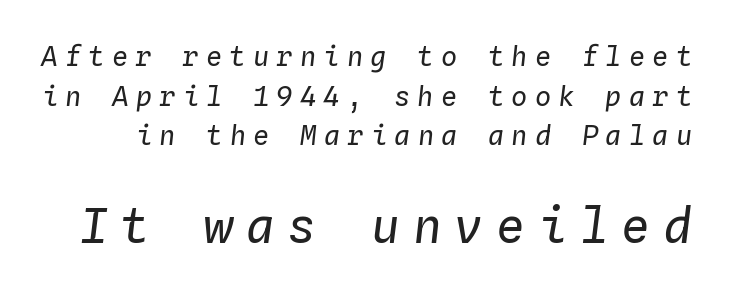
{"italic": "yes", "lean": "right", "slant_degrees": 4, "bold": "no", "weight": "regular", "width": "normal", "stroke_contrast": "low", "x_height": "medium", "monospaced": "yes", "underline": "no", "line_spacing": "normal", "line_spacing_ratio": 1.47, "letter_spacing": "wide", "letter_spacing_em": 0.27, "larger_block": "second", "size_ratio": 1.78, "glyph_px": 48}
